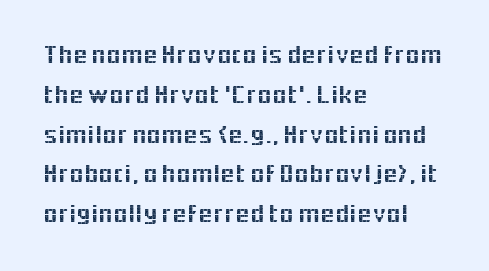
How would I describe the line gaps? Plain and ordinary. Does extra space separate the letters? No, they use regular spacing. These lines stack with their left ends in a neat column. Underlining? Definitely not there. Quick note: not italic, upright.
